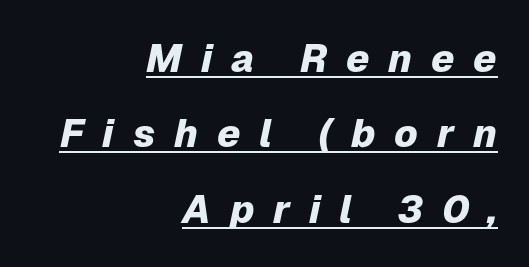
{"italic": "yes", "lean": "right", "slant_degrees": 12, "bold": "yes", "weight": "heavy", "width": "normal", "stroke_contrast": "low", "x_height": "medium", "monospaced": "no", "underline": "yes", "align": "right", "line_spacing": "loose", "line_spacing_ratio": 1.93, "letter_spacing": "wide", "letter_spacing_em": 0.48, "glyph_px": 39}
